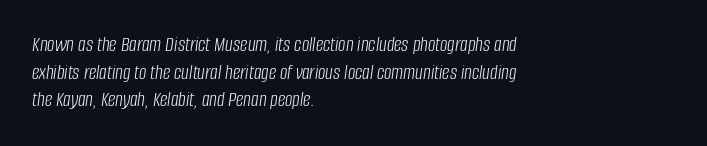
The image shows 21 px text type, italic (leaning right); set left-aligned, normal line spacing (1.31x), normal letter spacing, not underlined.
